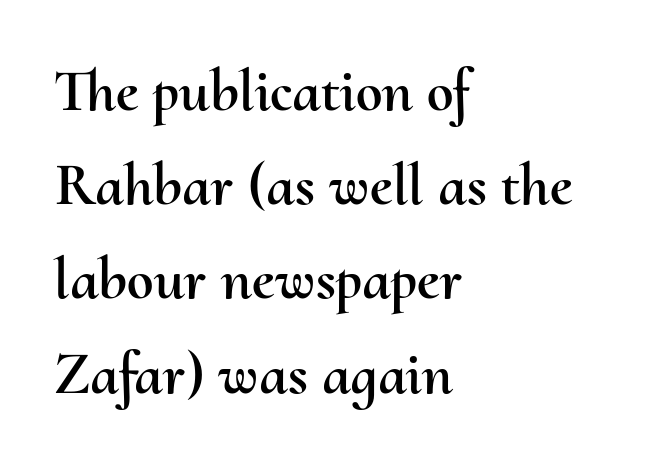
In terms of posture, this sample is upright. The vertical gap from one line to the next is medium. The typesetter chose a ragged-right arrangement here. You could call the tracking neutral — neither tight nor loose. The strip under each line holds only bare page.
